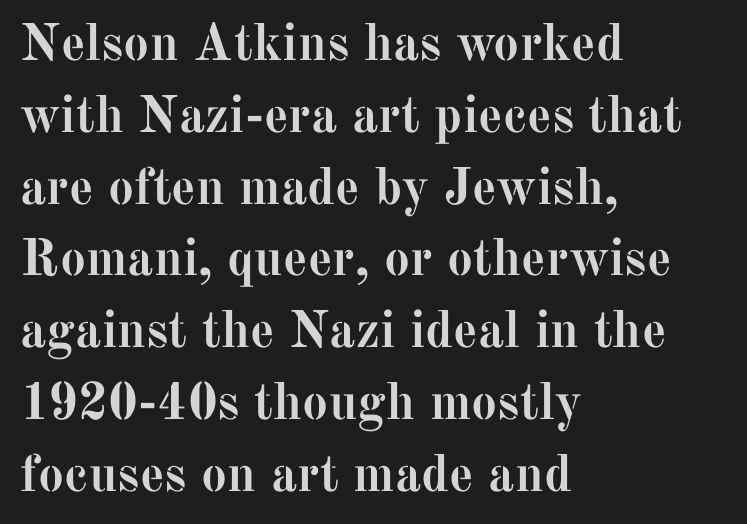
Q: Is the text bold? A: Yes.
Q: Is the text italic (slanted)? A: No, it is upright.
Q: Is the typeface a serif or a sans-serif typeface? A: Serif.
Q: Is the text underlined? A: No.
Q: How is the paragraph aligned? A: Left-aligned.
Q: Is the spacing between letters normal or unusually wide? A: Normal.
Q: Is the spacing between lines tight, normal or loose? A: Normal.
Q: Width (condensed, normal, or wide)? A: Normal.
Q: Stroke contrast? A: Medium.
Q: x-height? A: Medium.
Q: Monospaced? A: No.
